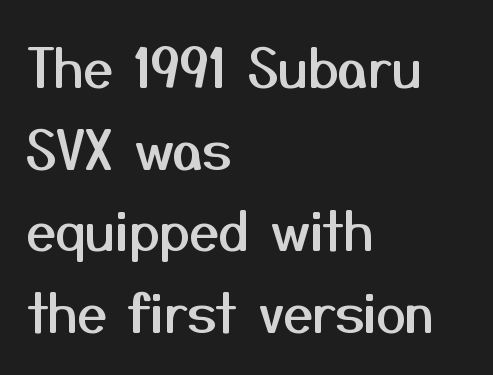
The image shows 53 px sans-serif type, upright; set left-aligned, normal line spacing (1.54x), normal letter spacing, not underlined; medium stroke contrast and a medium x-height.
